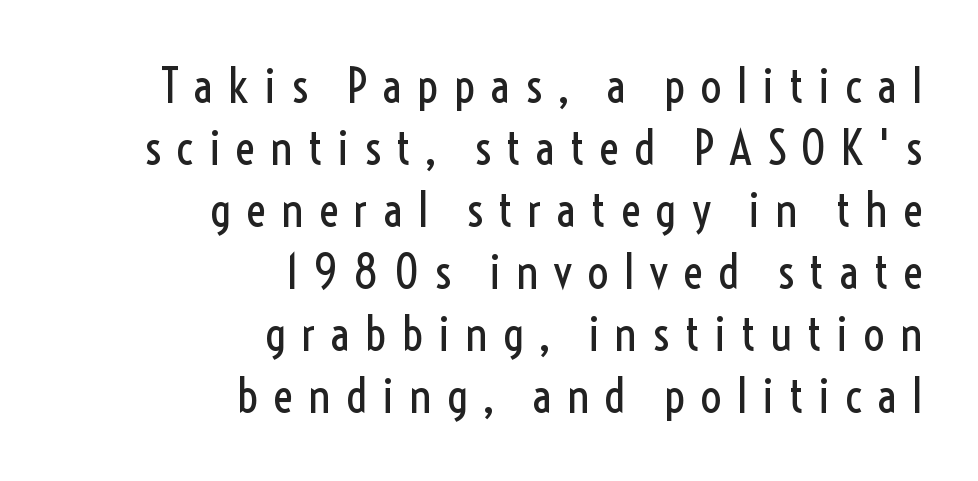
{"serif": "no", "italic": "no", "bold": "no", "weight": "regular", "width": "condensed", "x_height": "medium", "monospaced": "no", "underline": "no", "align": "right", "line_spacing": "normal", "line_spacing_ratio": 1.29, "letter_spacing": "wide", "letter_spacing_em": 0.3, "glyph_px": 48}
